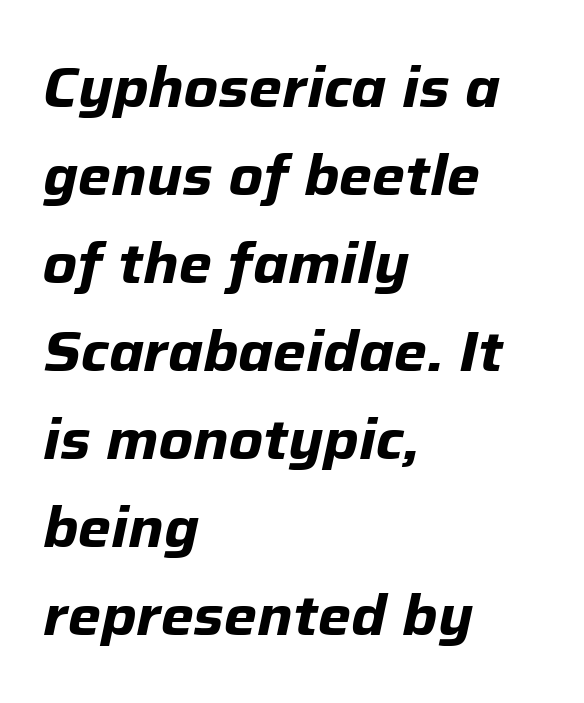
Q: Is the text bold? A: Yes.
Q: Is the text italic (slanted)? A: Yes, it leans right by about 12 degrees.
Q: Is the text underlined? A: No.
Q: How is the paragraph aligned? A: Left-aligned.
Q: Is the spacing between letters normal or unusually wide? A: Normal.
Q: Is the spacing between lines tight, normal or loose? A: Normal.
Q: Width (condensed, normal, or wide)? A: Normal.
Q: Stroke contrast? A: Low.
Q: x-height? A: Medium.
Q: Monospaced? A: No.
